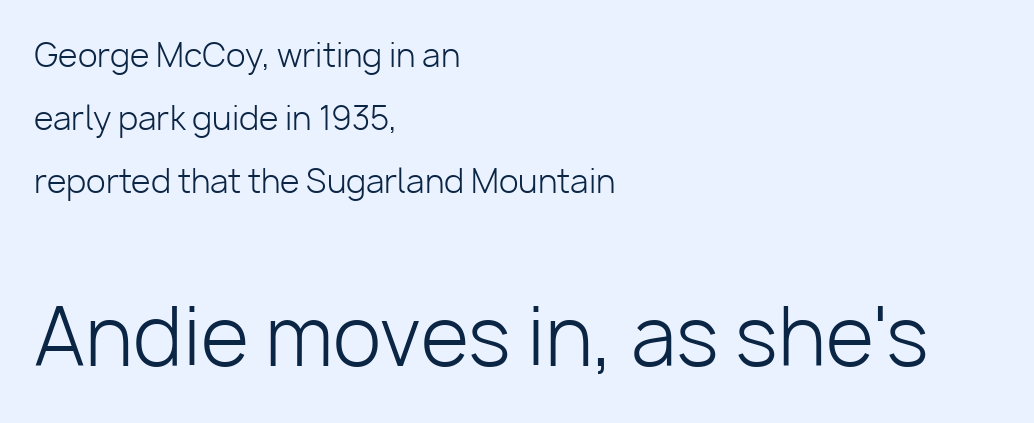
The image shows 79 px light sans-serif type, upright; set left-aligned, loose line spacing (1.97x), normal letter spacing, not underlined; the second (bottom) block is 2.47x larger; low stroke contrast and a medium x-height.
